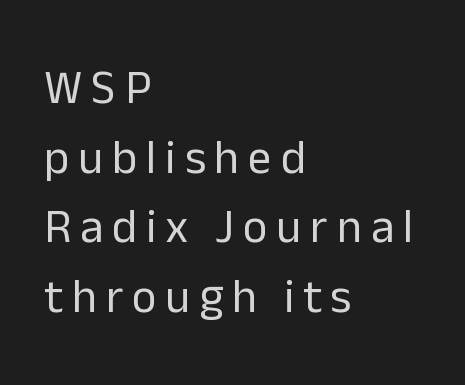
{"serif": "no", "italic": "no", "bold": "no", "weight": "regular", "width": "normal", "stroke_contrast": "low", "x_height": "medium", "monospaced": "no", "underline": "no", "align": "left", "line_spacing": "normal", "line_spacing_ratio": 1.48, "glyph_px": 47}
